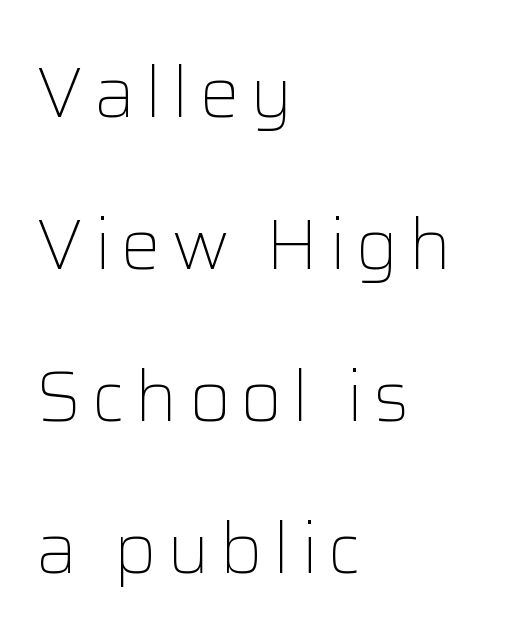
The type family on display is of the sans-serif kind. This sample has the flowing, uneven cadence of proportional lettering. The letters stand upright; this is a roman face. Is the type heavy? It reads as light-to-regular instead.
